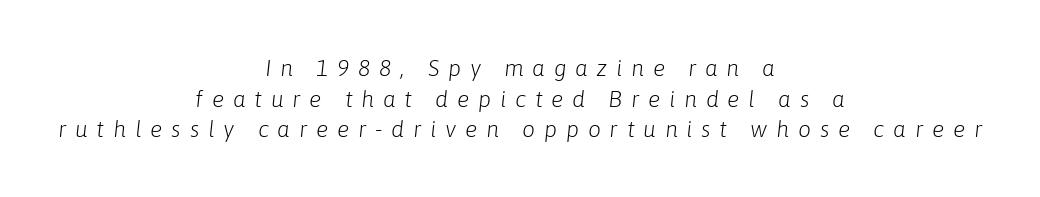
Q: Is the text bold? A: No.
Q: Is the text italic (slanted)? A: Yes, it leans right by about 6 degrees.
Q: Is the text underlined? A: No.
Q: How is the paragraph aligned? A: Centered.
Q: Is the spacing between letters normal or unusually wide? A: Unusually wide.
Q: Is the spacing between lines tight, normal or loose? A: Normal.
